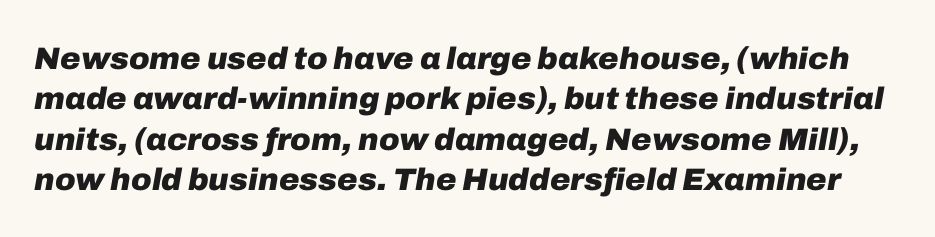
The image shows 31 px heavy type, italic (leaning right); set normal line spacing (1.3x), normal letter spacing, not underlined; low stroke contrast and a medium x-height.
